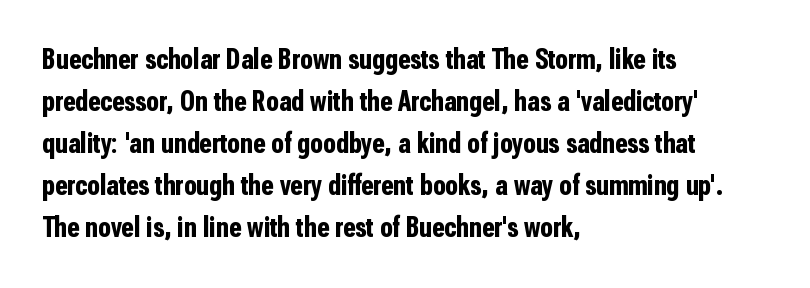
{"serif": "no", "italic": "no", "bold": "yes", "weight": "bold", "width": "condensed", "stroke_contrast": "low", "x_height": "medium", "monospaced": "no", "underline": "no", "align": "left", "line_spacing": "normal", "line_spacing_ratio": 1.45, "letter_spacing": "normal", "letter_spacing_em": 0.0, "glyph_px": 29}
